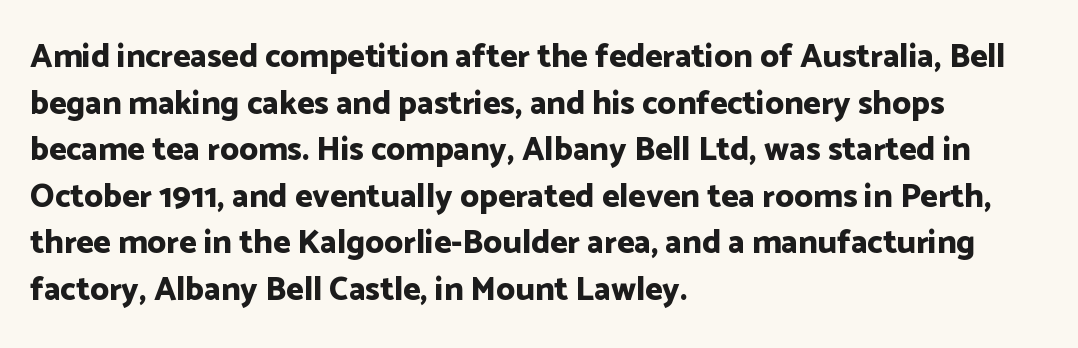
Q: Is the text bold? A: Yes.
Q: Is the text italic (slanted)? A: No, it is upright.
Q: Is the typeface a serif or a sans-serif typeface? A: Sans-serif.
Q: Is the text underlined? A: No.
Q: How is the paragraph aligned? A: Left-aligned.
Q: Is the spacing between letters normal or unusually wide? A: Normal.
Q: Is the spacing between lines tight, normal or loose? A: Normal.
Q: Width (condensed, normal, or wide)? A: Normal.
Q: Stroke contrast? A: Low.
Q: x-height? A: Medium.
Q: Monospaced? A: No.
